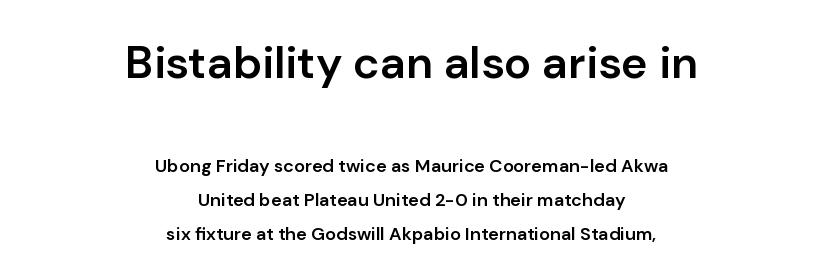
The image shows 45 px semibold sans-serif type, upright; set centered, line spacing 1.89x, normal letter spacing, not underlined; the first (top) block is 2.5x larger; low stroke contrast and a medium x-height.
